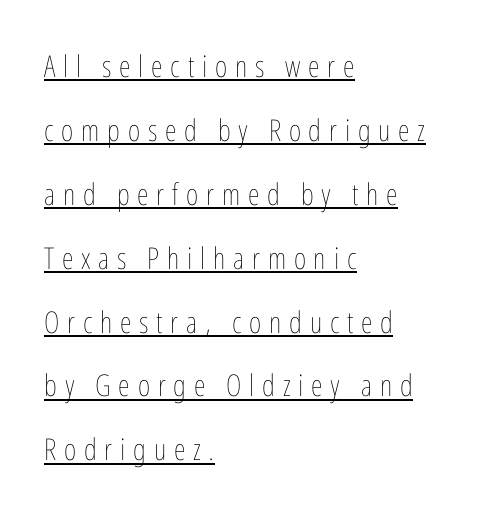
Think of a printed novel: that variable character pitch is what you see here. The passage is arranged the way most books set body copy — flush left. The specimen includes a rule beneath the text block's lines. Vertically, the passage feels expansive, rows floating well apart. Glyph-to-glyph distance is far greater than everyday printed text. The lettering stays uniformly vertical, giving the passage a roman look.
